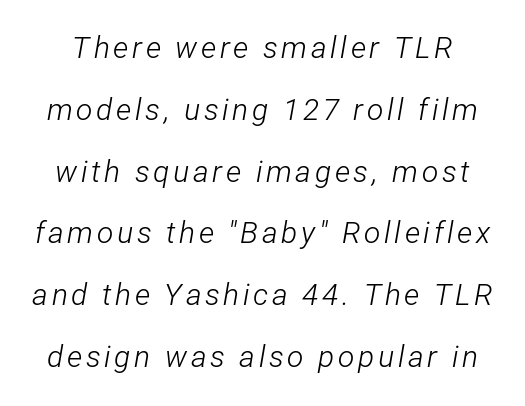
{"italic": "yes", "lean": "right", "slant_degrees": 12, "bold": "no", "weight": "light", "width": "condensed", "stroke_contrast": "low", "x_height": "medium", "monospaced": "no", "underline": "no", "line_spacing": "loose", "line_spacing_ratio": 2.06, "glyph_px": 30}
